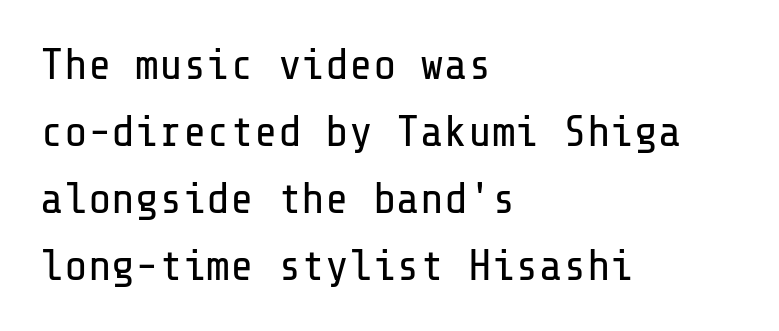
Tall strokes in this sample are plumb rather than angled. Each stroke keeps to a modest, everyday thickness or less. Typographically, this falls in the sans-serif category. These lines keep a tight, regular rhythm from letter to letter. Horizontal bands of white between lines are of average thickness.
